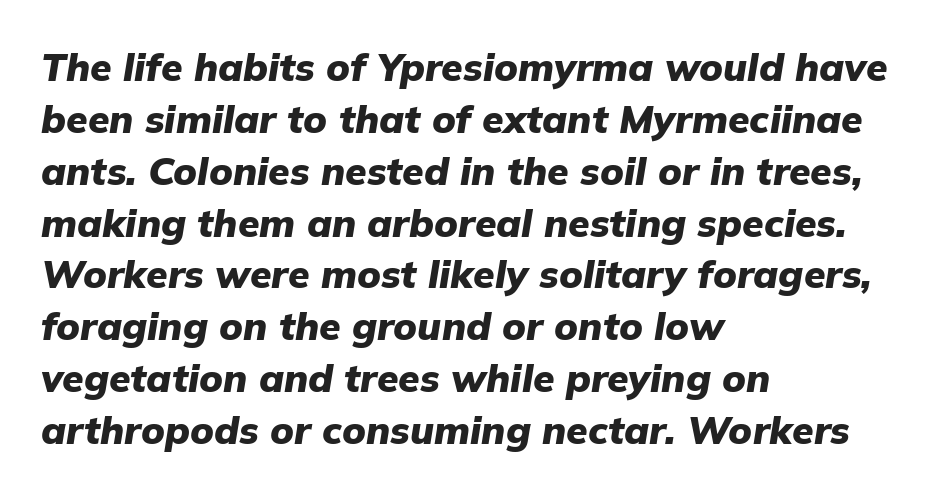
The typography opts for an oblique posture over an upright one. Character widths vary here, with narrow letters taking less room than wide ones. Stroke thickness is high; the sample reads as a true bold. The rendering anchors every line to the left-hand side.
